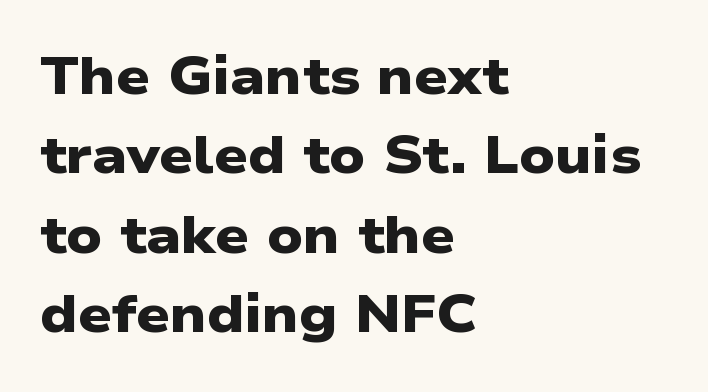
The image shows 53 px heavy, wide sans-serif type; set left-aligned, normal line spacing (1.5x), normal letter spacing, not underlined; low stroke contrast and a medium x-height.
